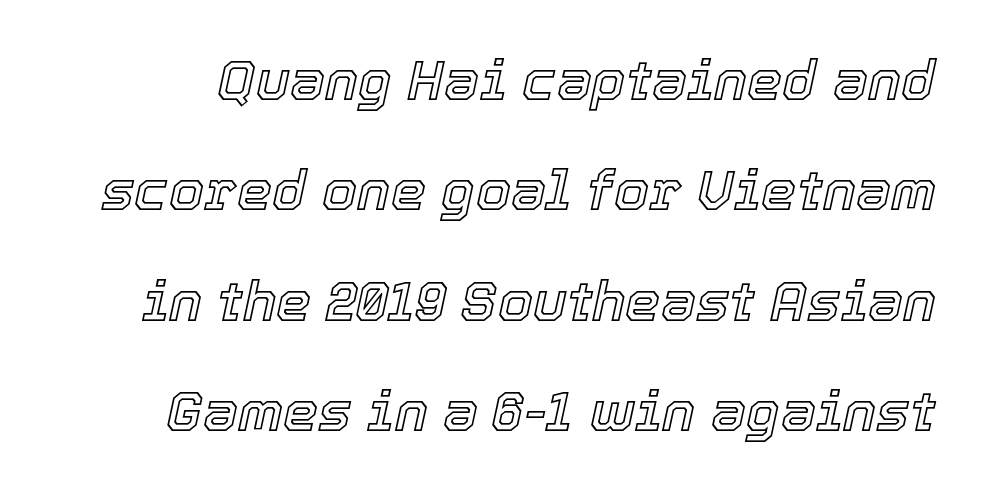
The image shows 56 px text type, italic (leaning right); set loose line spacing (1.97x), normal letter spacing, not underlined; a medium x-height.
